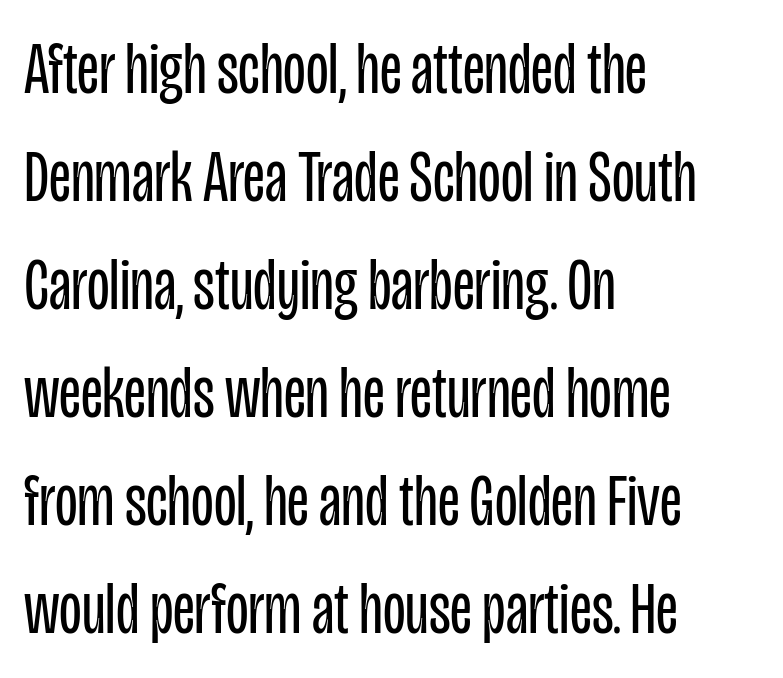
Q: Is the text bold? A: No.
Q: Is the text italic (slanted)? A: No, it is upright.
Q: Is the typeface a serif or a sans-serif typeface? A: Sans-serif.
Q: Is the text underlined? A: No.
Q: How is the paragraph aligned? A: Left-aligned.
Q: Is the spacing between letters normal or unusually wide? A: Normal.
Q: Is the spacing between lines tight, normal or loose? A: Normal.
Q: Width (condensed, normal, or wide)? A: Condensed.
Q: Stroke contrast? A: Low.
Q: x-height? A: Large.
Q: Monospaced? A: No.
